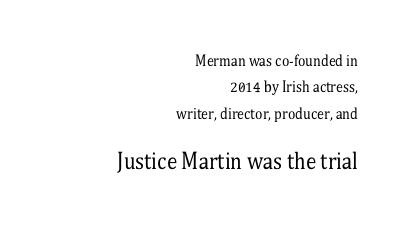
Q: Is the text bold? A: No.
Q: Is the text italic (slanted)? A: No, it is upright.
Q: Is the text underlined? A: No.
Q: How is the paragraph aligned? A: Right-aligned.
Q: Is the spacing between letters normal or unusually wide? A: Normal.
Q: Which block of text is set in a larger size, the first (top) or the second (bottom)? A: The second (bottom) one.
